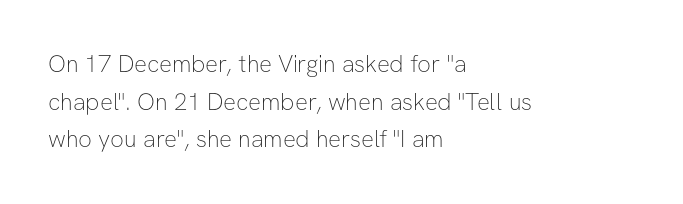
Q: Is the text bold? A: No.
Q: Is the text italic (slanted)? A: No, it is upright.
Q: Is the text underlined? A: No.
Q: How is the paragraph aligned? A: Left-aligned.
Q: Is the spacing between letters normal or unusually wide? A: Normal.
Q: Is the spacing between lines tight, normal or loose? A: Normal.
